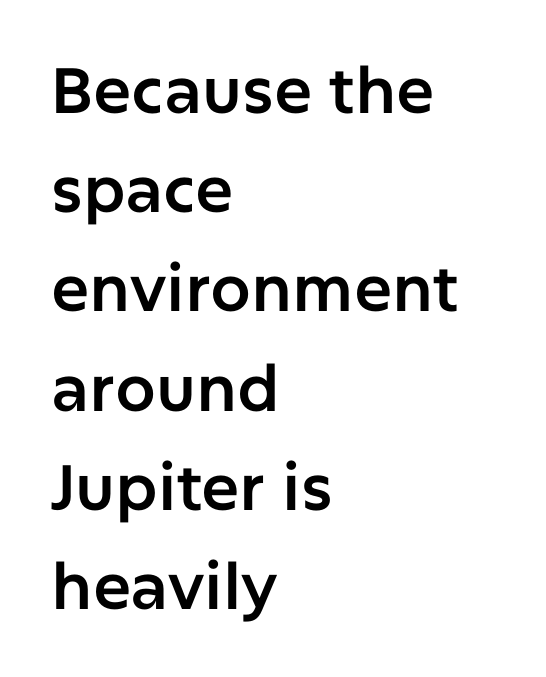
The image shows 64 px sans-serif type, upright; set left-aligned, normal line spacing (1.55x), normal letter spacing, not underlined; low stroke contrast and a medium x-height.
